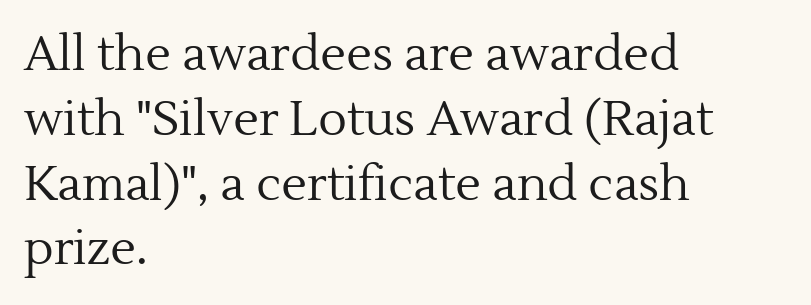
The image shows 48 px regular-weight serif type, upright; set left-aligned, normal line spacing (1.35x), normal letter spacing, not underlined; a medium x-height.
